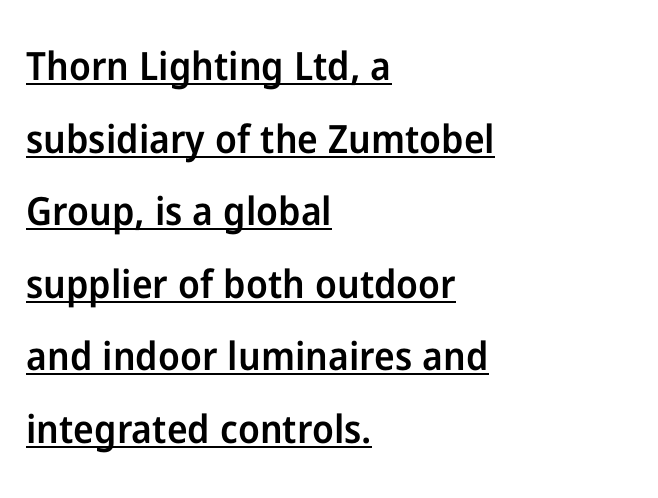
{"serif": "no", "italic": "no", "bold": "semi", "weight": "semibold", "width": "normal", "stroke_contrast": "low", "x_height": "medium", "monospaced": "no", "underline": "yes", "align": "left", "line_spacing_ratio": 1.86, "letter_spacing": "normal", "letter_spacing_em": 0.0, "glyph_px": 39}
